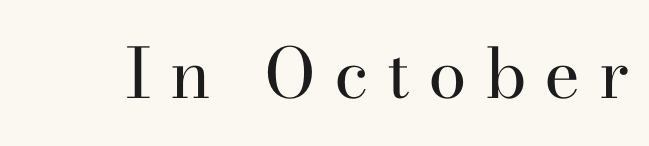
{"serif": "yes", "italic": "no", "bold": "no", "weight": "regular", "width": "normal", "stroke_contrast": "high", "x_height": "small", "monospaced": "no", "underline": "no", "letter_spacing": "wide", "letter_spacing_em": 0.26, "glyph_px": 69}
